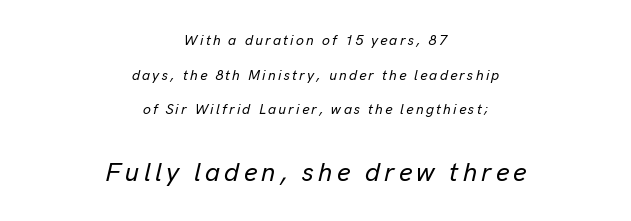
The image shows 26 px text type, italic (leaning right); set centered, loose line spacing (2.47x), not underlined; the second (bottom) block is 1.86x larger.
